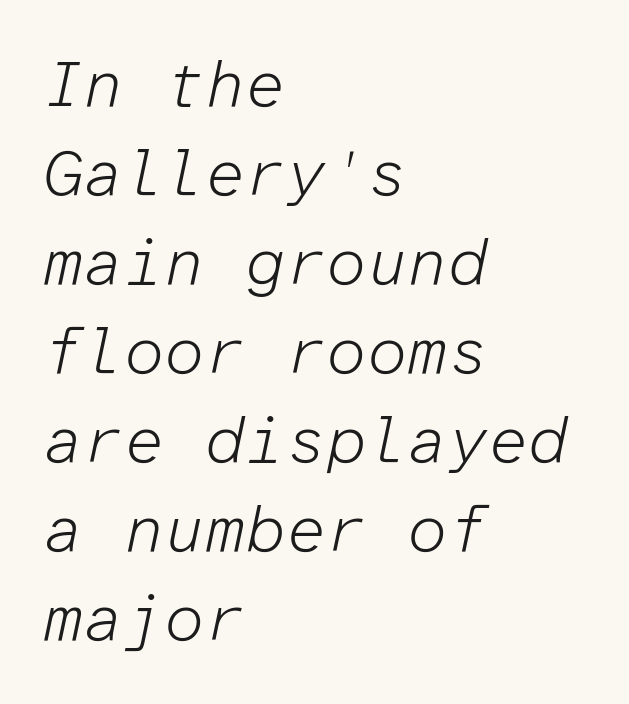
The text carries the slant typical of an italic or oblique font. The face used here is rendered with its standard letterfit. This reads as an unemphasized weight, regular at the heaviest. The string is rendered with underlining switched off. Every character here occupies the same horizontal width, giving the sample a typewriter-like rhythm.
